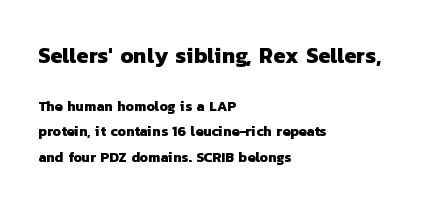
Heavy-handed strokes throughout: this text is bold. This rendering leaves character spacing at its baseline value. Only glyphs here, with clear space below each row. A classic flush-left, rag-right setting is used for this passage. Two sizes are in play, and the larger belongs to the first block.
